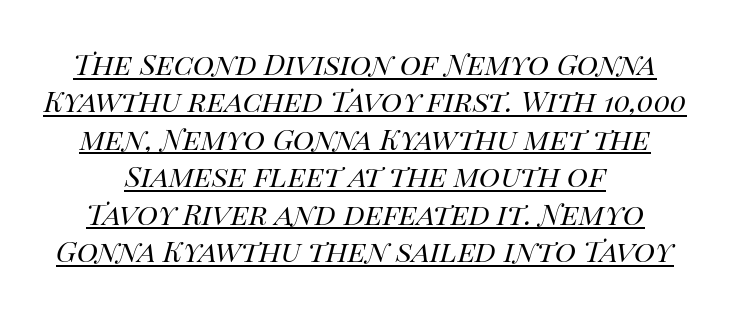
Note the varied advance widths — an 'i' is clearly narrower than an 'm'. The type is set solid horizontally, with unmodified tracking. A typesetter would mark this as italic. Stroke thickness stays within the range of a standard reading face or lighter.
